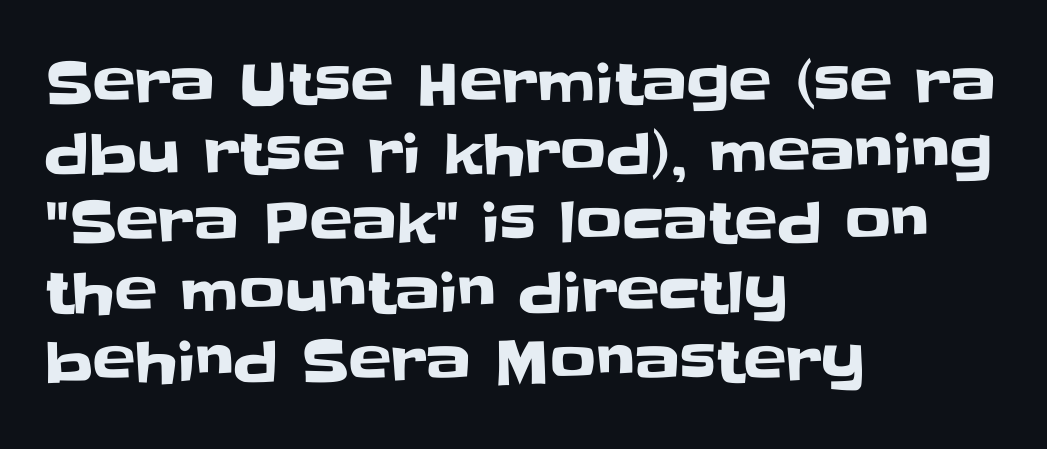
The image shows 57 px sans-serif type, upright; set left-aligned, line spacing 1.22x, normal letter spacing, not underlined; low stroke contrast and a large x-height.
